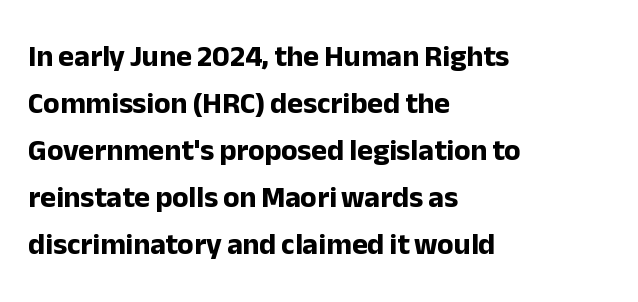
Q: Is the text bold? A: Yes.
Q: Is the text italic (slanted)? A: No, it is upright.
Q: Is the typeface a serif or a sans-serif typeface? A: Sans-serif.
Q: Is the text underlined? A: No.
Q: How is the paragraph aligned? A: Left-aligned.
Q: Is the spacing between letters normal or unusually wide? A: Normal.
Q: Is the spacing between lines tight, normal or loose? A: Normal.
Q: Width (condensed, normal, or wide)? A: Normal.
Q: Stroke contrast? A: Low.
Q: x-height? A: Medium.
Q: Monospaced? A: No.
